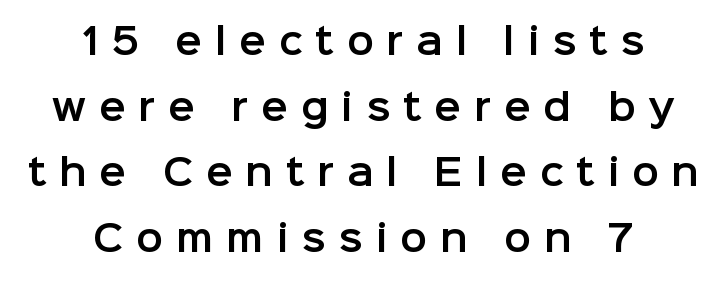
Which margin do the lines hug? Neither — every line sits in the middle. The font family rendered here belongs to the sans-serif group. The gap between lines stays unmarked. The tracking reads as deliberately expanded to a designer's eye. You could not count columns in this text — the font is proportionally spaced. Upright lettering throughout.
